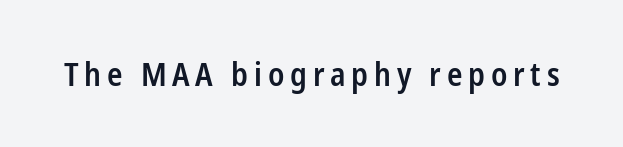
{"serif": "no", "italic": "no", "bold": "semi", "weight": "semibold", "width": "condensed", "stroke_contrast": "low", "x_height": "medium", "monospaced": "no", "underline": "no", "glyph_px": 32}
